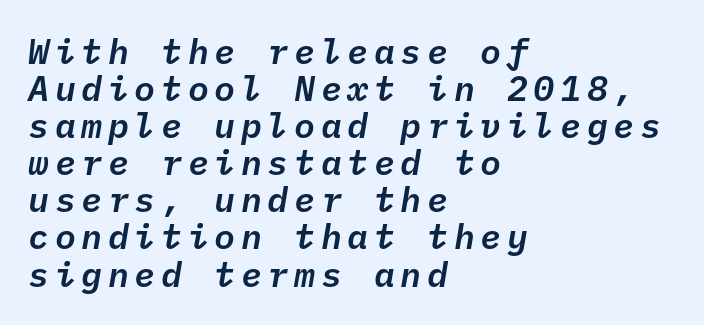
{"italic": "yes", "lean": "right", "slant_degrees": 10, "width": "normal", "stroke_contrast": "low", "x_height": "medium", "monospaced": "yes", "underline": "no", "align": "left", "line_spacing": "tight", "line_spacing_ratio": 1.06, "glyph_px": 35}
